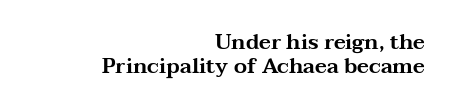
{"italic": "no", "underline": "no", "align": "right", "line_spacing": "tight", "line_spacing_ratio": 1.13, "letter_spacing": "normal", "letter_spacing_em": 0.0, "glyph_px": 21}
